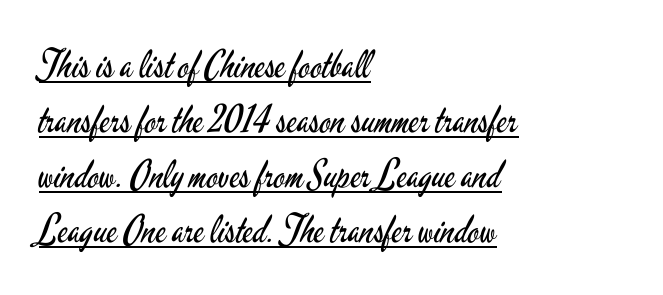
Q: Is the text bold? A: No.
Q: Is the text italic (slanted)? A: Yes.
Q: Is the typeface a serif or a sans-serif typeface? A: Sans-serif.
Q: Is the text underlined? A: Yes.
Q: How is the paragraph aligned? A: Left-aligned.
Q: Is the spacing between letters normal or unusually wide? A: Normal.
Q: Is the spacing between lines tight, normal or loose? A: Normal.
Q: Width (condensed, normal, or wide)? A: Condensed.
Q: Stroke contrast? A: Low.
Q: x-height? A: Small.
Q: Monospaced? A: No.
